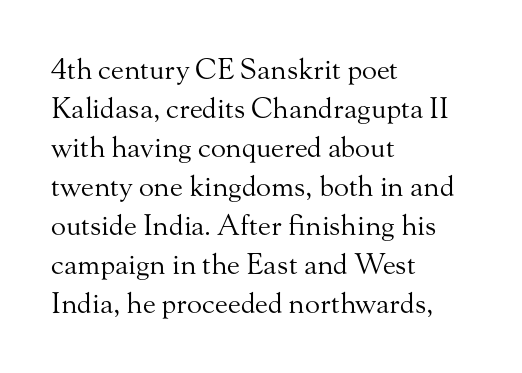
The image shows 28 px regular-weight serif type, upright; set left-aligned, normal line spacing (1.39x), normal letter spacing, not underlined; medium stroke contrast and a small x-height.
